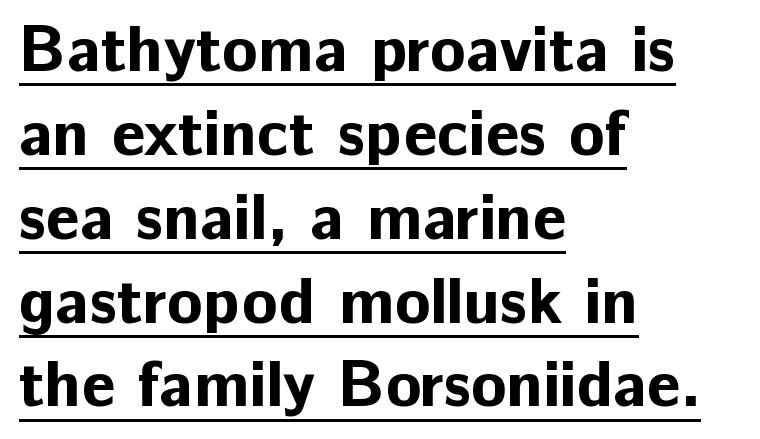
Q: Is the text bold? A: Yes.
Q: Is the text italic (slanted)? A: No, it is upright.
Q: Is the typeface a serif or a sans-serif typeface? A: Sans-serif.
Q: Is the text underlined? A: Yes.
Q: How is the paragraph aligned? A: Left-aligned.
Q: Is the spacing between letters normal or unusually wide? A: Normal.
Q: Is the spacing between lines tight, normal or loose? A: Normal.
Q: Width (condensed, normal, or wide)? A: Normal.
Q: Stroke contrast? A: Low.
Q: x-height? A: Medium.
Q: Monospaced? A: No.
